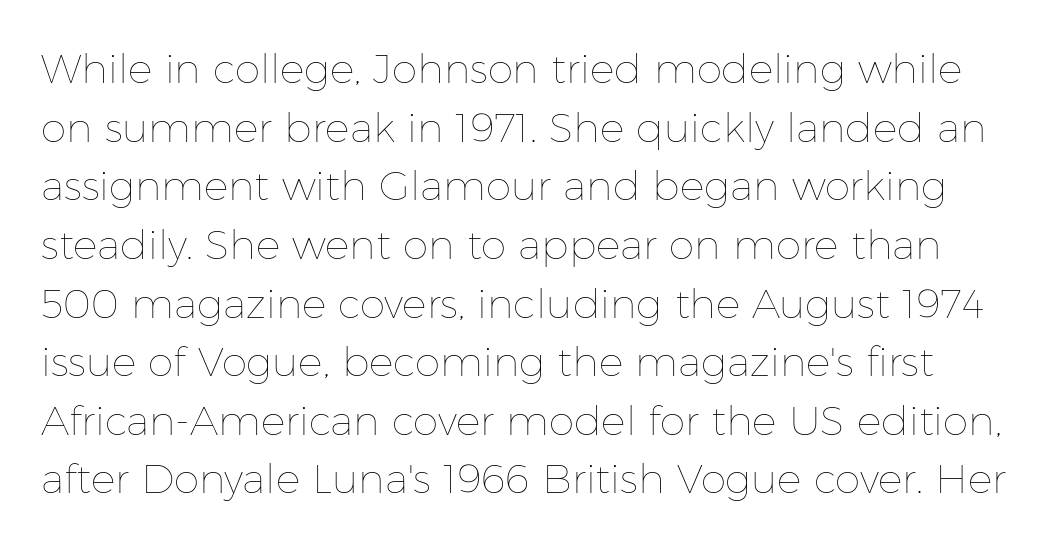
Q: Is the text bold? A: No.
Q: Is the text italic (slanted)? A: No, it is upright.
Q: Is the text underlined? A: No.
Q: Is the spacing between letters normal or unusually wide? A: Normal.
Q: Is the spacing between lines tight, normal or loose? A: Normal.
Q: Width (condensed, normal, or wide)? A: Normal.
Q: Stroke contrast? A: Low.
Q: x-height? A: Medium.
Q: Monospaced? A: No.
